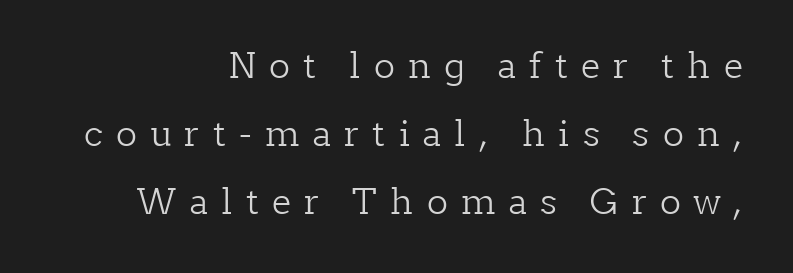
The image shows 35 px light serif type, upright; set right-aligned, loose line spacing (1.94x), unusually wide letter spacing (+0.38 em), not underlined; low stroke contrast and a medium x-height.
